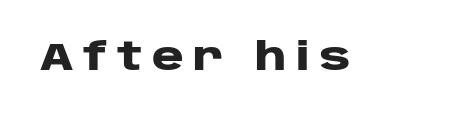
The image shows 39 px heavy, wide sans-serif type, upright; set unusually wide letter spacing (+0.24 em), not underlined; low stroke contrast and a large x-height.
